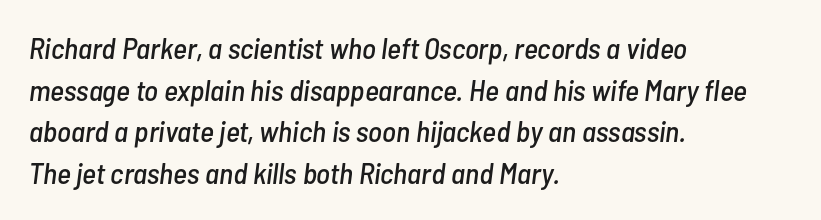
{"italic": "yes", "lean": "right", "slant_degrees": 7, "width": "condensed", "stroke_contrast": "low", "x_height": "medium", "monospaced": "no", "underline": "no", "align": "left", "line_spacing": "normal", "line_spacing_ratio": 1.39, "letter_spacing": "normal", "letter_spacing_em": 0.0, "glyph_px": 30}
